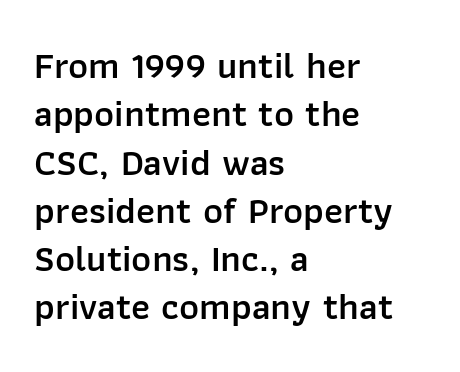
{"serif": "no", "italic": "no", "bold": "semi", "weight": "semibold", "width": "normal", "stroke_contrast": "low", "x_height": "medium", "monospaced": "no", "underline": "no", "align": "left", "line_spacing": "normal", "line_spacing_ratio": 1.27, "letter_spacing": "normal", "letter_spacing_em": 0.0, "glyph_px": 38}
